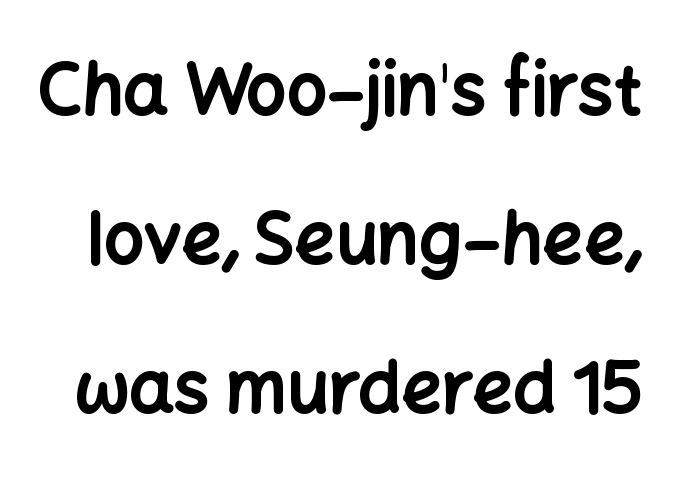
The image shows 71 px bold sans-serif type, upright; set loose line spacing (2.1x), normal letter spacing, not underlined; low stroke contrast and a medium x-height.
